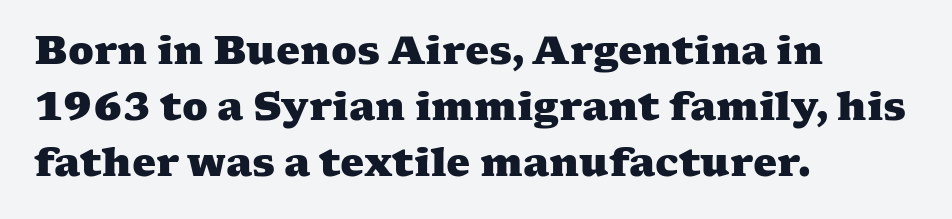
{"serif": "yes", "bold": "yes", "weight": "heavy", "width": "wide", "stroke_contrast": "medium", "x_height": "medium", "monospaced": "no", "underline": "no", "align": "left", "line_spacing": "normal", "line_spacing_ratio": 1.47, "letter_spacing": "normal", "letter_spacing_em": 0.0, "glyph_px": 38}
